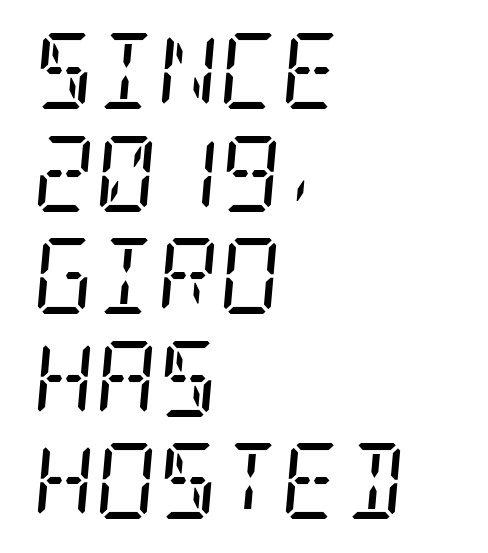
The image shows 76 px regular-weight, condensed serif type, italic (leaning right); set left-aligned, normal line spacing (1.35x), normal letter spacing, not underlined; low stroke contrast and a large x-height.
